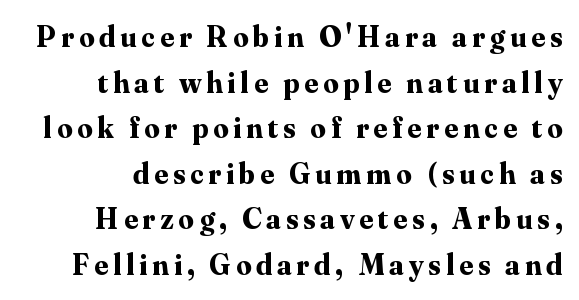
{"serif": "yes", "italic": "no", "bold": "yes", "weight": "bold", "width": "normal", "stroke_contrast": "medium", "x_height": "small", "monospaced": "no", "underline": "no", "line_spacing": "normal", "line_spacing_ratio": 1.52, "glyph_px": 30}
